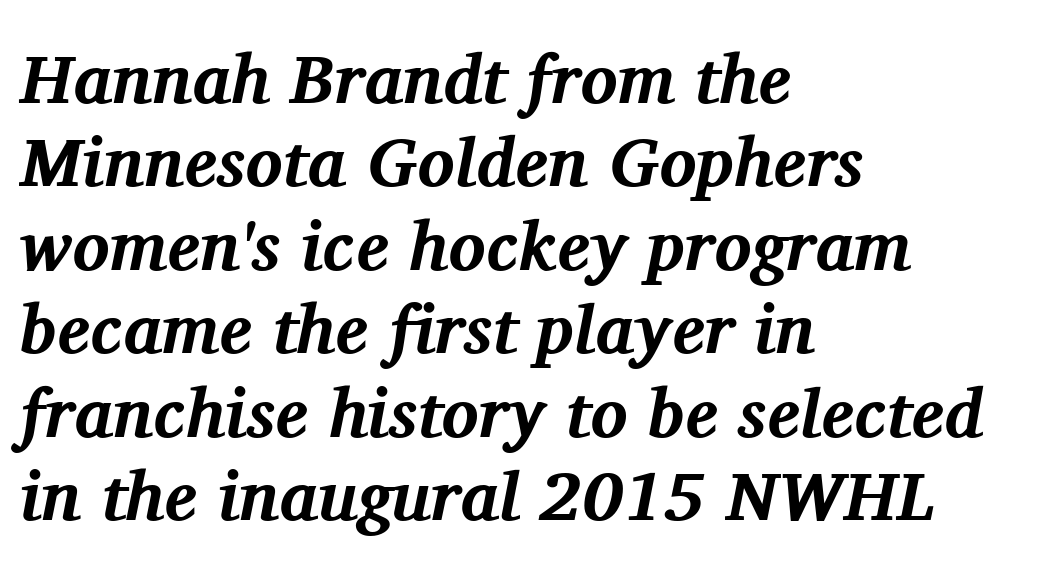
Think of a printed novel: that variable character pitch is what you see here. These lines stack with their left ends in a neat column. Posture: slanted. Honestly, the letter spacing is just normal — you wouldn't notice it. Does the weight exceed regular? Yes, all the way to bold.
